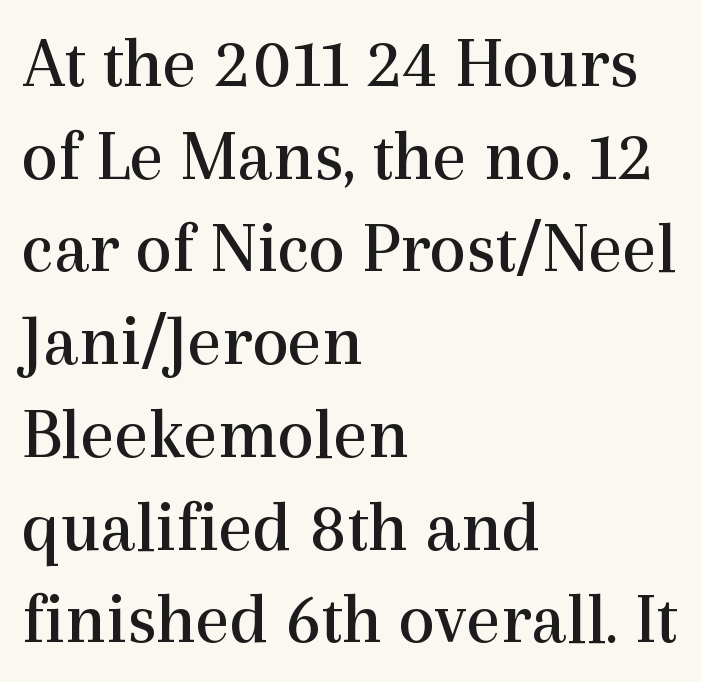
{"serif": "yes", "italic": "no", "bold": "no", "weight": "regular", "width": "normal", "x_height": "medium", "monospaced": "no", "underline": "no", "align": "left", "line_spacing": "normal", "line_spacing_ratio": 1.27, "letter_spacing": "normal", "letter_spacing_em": 0.0, "glyph_px": 73}
